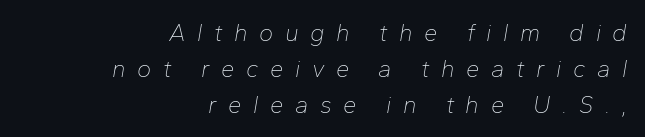
{"italic": "yes", "lean": "right", "slant_degrees": 10, "bold": "no", "underline": "no", "align": "right", "line_spacing": "normal", "line_spacing_ratio": 1.5, "letter_spacing": "wide", "letter_spacing_em": 0.48, "glyph_px": 24}
